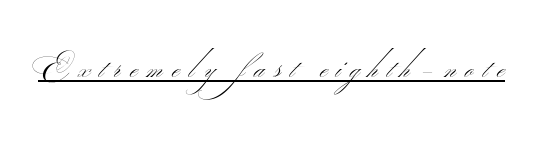
Q: Is the text bold? A: No.
Q: Is the typeface a serif or a sans-serif typeface? A: Sans-serif.
Q: Is the text underlined? A: Yes.
Q: Is the spacing between letters normal or unusually wide? A: Unusually wide.
Q: Width (condensed, normal, or wide)? A: Wide.
Q: Stroke contrast? A: Medium.
Q: Monospaced? A: No.
